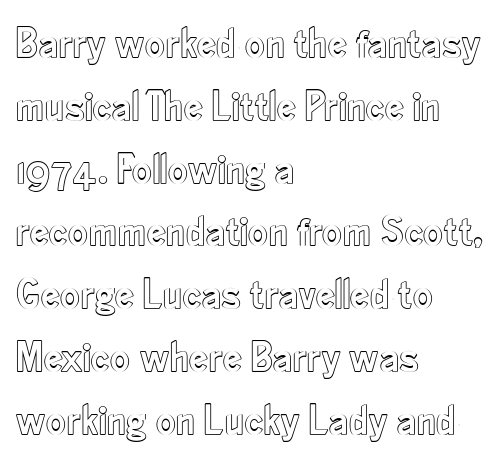
The tracking reads as untouched default to a designer's eye. Is this a fixed-width face? No — the glyphs have proportional, varying widths. The lines in this sample share a left origin and differ only in where they stop. Quick note: interline space is typical.
